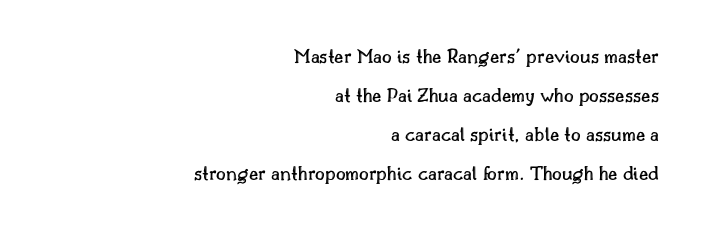
The space beneath each line is pristine and unruled. Right-aligned paragraph, ragged on the left. This is the regular roman posture of the typeface. Nobody touched the tracking dial on this one.
